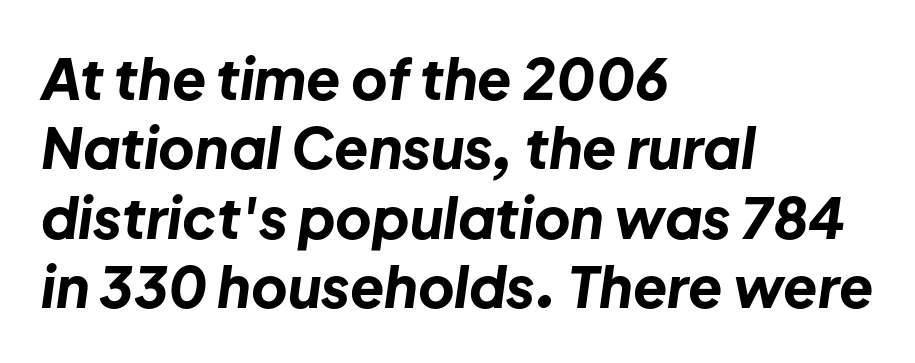
{"italic": "yes", "lean": "right", "slant_degrees": 8, "bold": "yes", "weight": "bold", "width": "normal", "stroke_contrast": "low", "x_height": "medium", "monospaced": "no", "underline": "no", "align": "left", "line_spacing_ratio": 1.24, "letter_spacing": "normal", "letter_spacing_em": 0.0, "glyph_px": 56}
